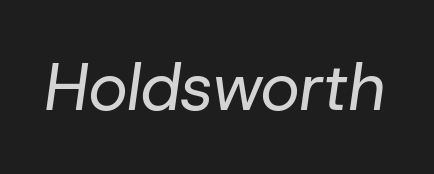
The words here are not underlined. Characters follow at the spacing the type designer built in. The strokes carry an ordinary text weight at most. Is this a fixed-width face? No — the glyphs have proportional, varying widths. The lettering tilts uniformly, giving the passage an italic look.
